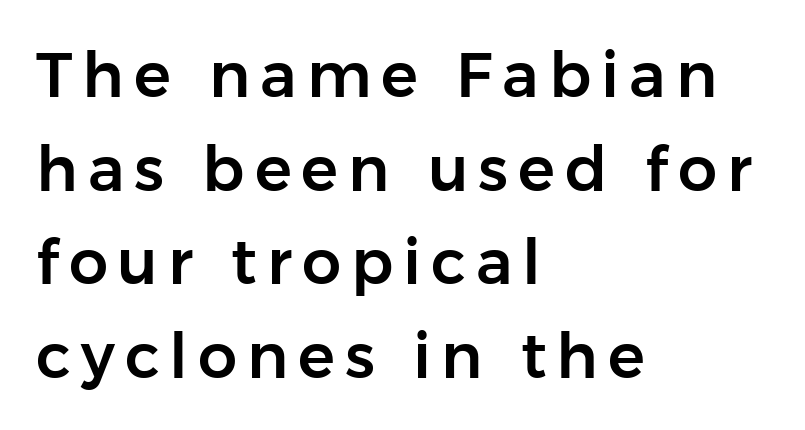
Q: Is the text italic (slanted)? A: No, it is upright.
Q: Is the typeface a serif or a sans-serif typeface? A: Sans-serif.
Q: Is the text underlined? A: No.
Q: How is the paragraph aligned? A: Left-aligned.
Q: Is the spacing between lines tight, normal or loose? A: Normal.
Q: Width (condensed, normal, or wide)? A: Normal.
Q: Stroke contrast? A: Low.
Q: x-height? A: Medium.
Q: Monospaced? A: No.
